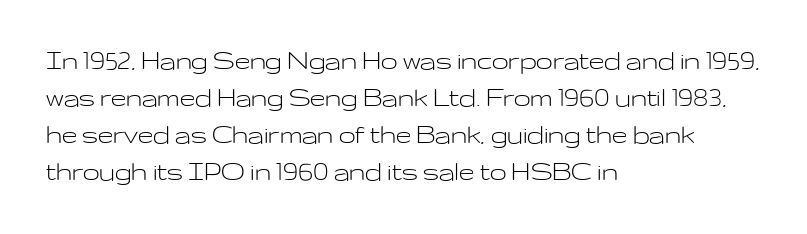
Each letter keeps its own natural width here, so spacing adapts to shape. Honestly, the letter spacing is just normal — you wouldn't notice it. The font sits on the lighter half of the weight spectrum, regular included. The passage shown is typeset with a sans-serif family.
